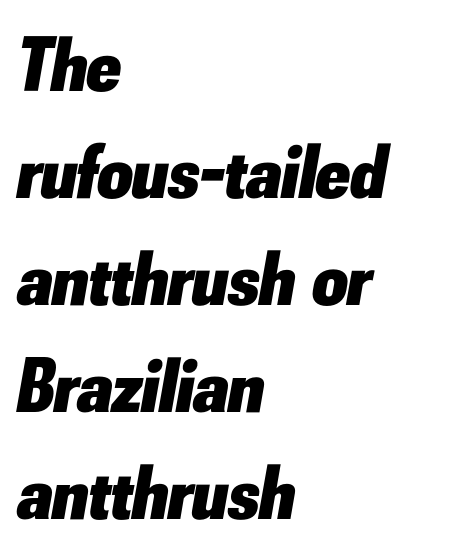
Is there much room between lines? A standard amount, neither cramped nor airy. Look at the tracking — it's just the regular setting, nothing added. The letters are slanted; this is an italic face. Spacing verdict: proportional, widths tailored to each character. Where is the straight margin? On the left.
